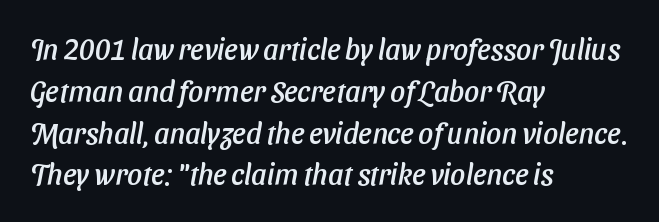
Q: Is the typeface a serif or a sans-serif typeface? A: Sans-serif.
Q: Is the text underlined? A: No.
Q: How is the paragraph aligned? A: Left-aligned.
Q: Is the spacing between letters normal or unusually wide? A: Normal.
Q: Is the spacing between lines tight, normal or loose? A: Normal.
Q: Width (condensed, normal, or wide)? A: Normal.
Q: Stroke contrast? A: Low.
Q: x-height? A: Medium.
Q: Monospaced? A: No.
